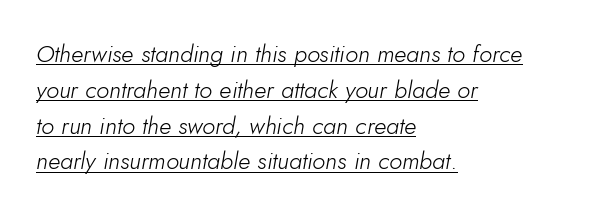
Q: Is the text bold? A: No.
Q: Is the text italic (slanted)? A: Yes, it leans right by about 10 degrees.
Q: Is the text underlined? A: Yes.
Q: How is the paragraph aligned? A: Left-aligned.
Q: Is the spacing between letters normal or unusually wide? A: Normal.
Q: Is the spacing between lines tight, normal or loose? A: Normal.
